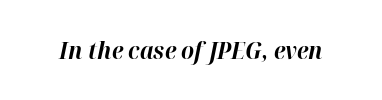
{"italic": "yes", "lean": "right", "slant_degrees": 12, "bold": "yes", "underline": "no", "letter_spacing": "normal", "letter_spacing_em": 0.0, "glyph_px": 23}
